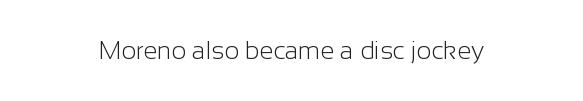
Q: Is the text bold? A: No.
Q: Is the text italic (slanted)? A: No, it is upright.
Q: Is the text underlined? A: No.
Q: Is the spacing between letters normal or unusually wide? A: Normal.
